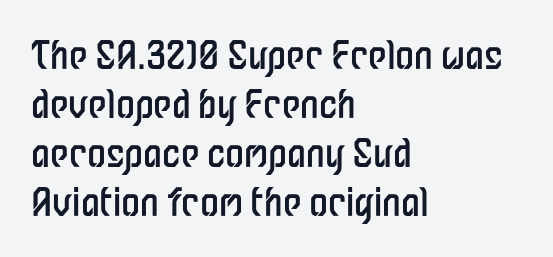
This is not heavy type; no bold has been used. Compared with typical paragraphs, the rows here are spaced about the same. Clear beneath every line of the passage. The tracking reads as untouched default to a designer's eye.
